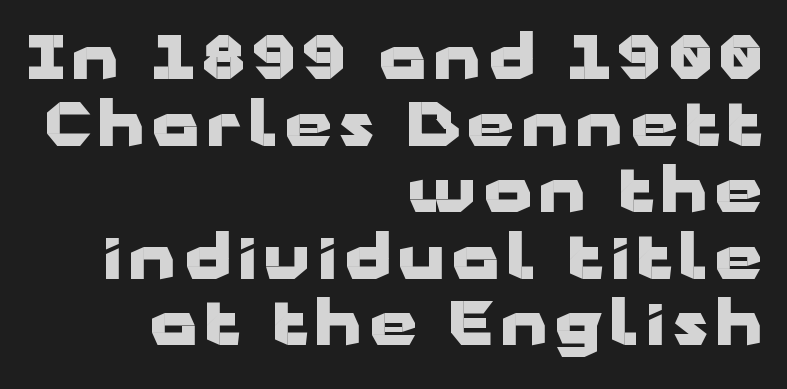
Is the block centered? No — it sits flush against the right margin. The space directly below the letters is spotless. You could not count columns in this text — the font is proportionally spaced. Posture: straight, roman, zero tilt. Successive baselines arrive quickly, one right under another. This is sans-serif lettering, the kind often seen on screens and signage.
